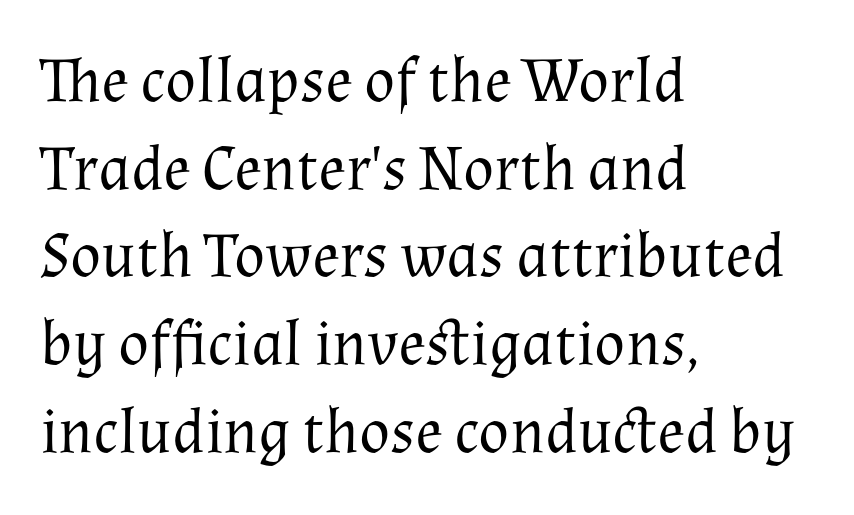
The image shows 64 px regular-weight serif type, upright; set left-aligned, normal line spacing (1.37x), normal letter spacing, not underlined; medium stroke contrast and a medium x-height.
